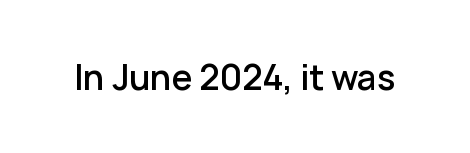
Q: Is the text italic (slanted)? A: No, it is upright.
Q: Is the typeface a serif or a sans-serif typeface? A: Sans-serif.
Q: Is the text underlined? A: No.
Q: Is the spacing between letters normal or unusually wide? A: Normal.
Q: Width (condensed, normal, or wide)? A: Normal.
Q: Stroke contrast? A: Low.
Q: x-height? A: Medium.
Q: Monospaced? A: No.
